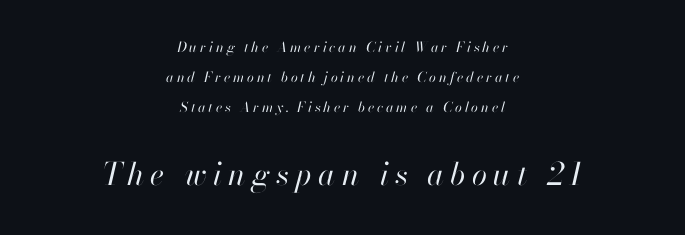
{"italic": "yes", "lean": "right", "slant_degrees": 13, "bold": "no", "weight": "regular", "width": "normal", "stroke_contrast": "high", "x_height": "small", "monospaced": "no", "underline": "no", "align": "center", "line_spacing": "loose", "line_spacing_ratio": 2.13, "letter_spacing": "wide", "letter_spacing_em": 0.2, "larger_block": "second", "size_ratio": 2.21, "glyph_px": 31}
